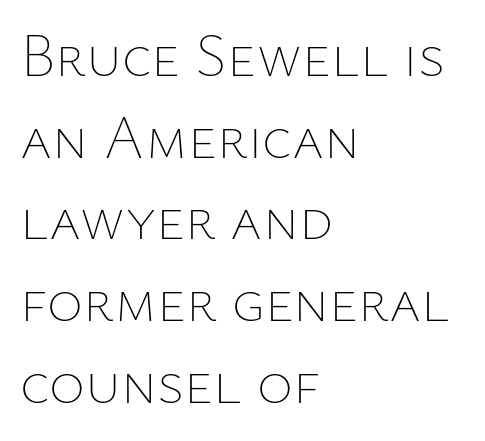
The rendering uses natural spacing where letterforms have individual widths. Short note: letters normally spaced. Plain, unruled lines of type. No letter is thick-stroked: the sample isn't bold. Line starts are locked; line ends wander.
